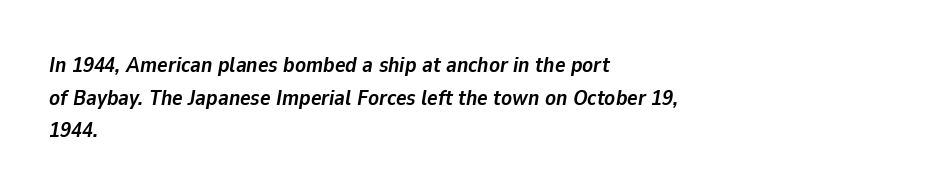
Q: Is the text bold? A: Yes.
Q: Is the text italic (slanted)? A: Yes, it leans right by about 9 degrees.
Q: Is the text underlined? A: No.
Q: How is the paragraph aligned? A: Left-aligned.
Q: Is the spacing between letters normal or unusually wide? A: Normal.
Q: Is the spacing between lines tight, normal or loose? A: Normal.
